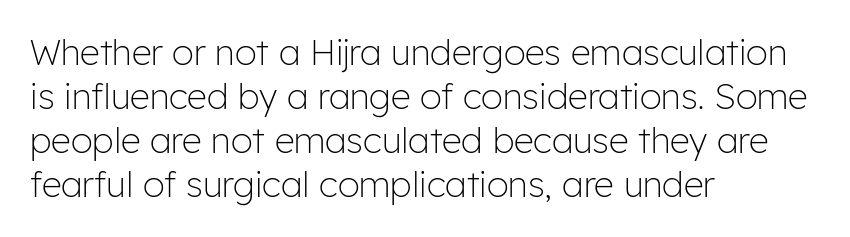
The image shows 35 px light sans-serif type, upright; set left-aligned, normal line spacing (1.26x), normal letter spacing, not underlined; low stroke contrast and a medium x-height.
